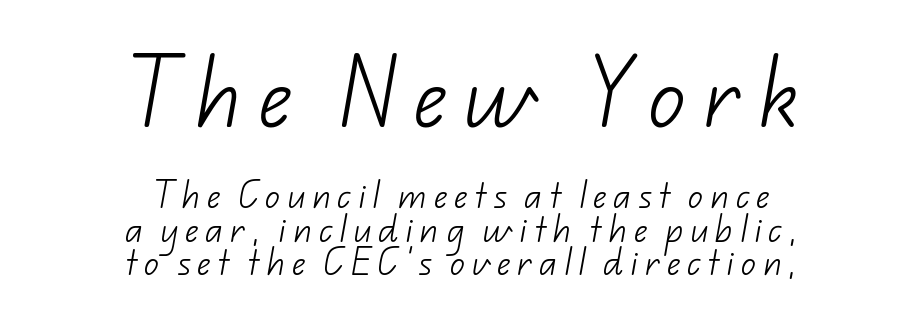
{"serif": "no", "bold": "no", "weight": "light", "width": "normal", "stroke_contrast": "low", "x_height": "small", "monospaced": "no", "underline": "no", "align": "center", "line_spacing": "tight", "line_spacing_ratio": 1.11, "letter_spacing": "wide", "letter_spacing_em": 0.22, "larger_block": "first", "size_ratio": 2.5, "glyph_px": 75}
